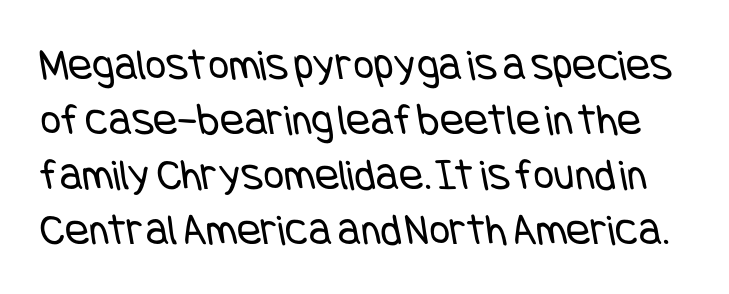
Check where the strokes stop: nothing finishes them off — pure sans. Underlining? Definitely not there. The face looks like a standard text weight, possibly lighter. This rendering leaves character spacing at its baseline value.
